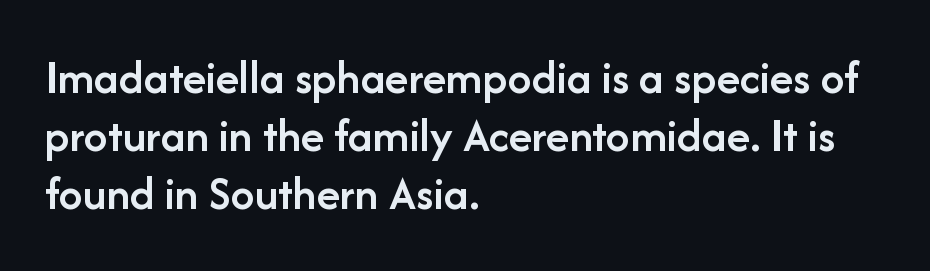
{"serif": "no", "italic": "no", "bold": "semi", "weight": "semibold", "width": "normal", "stroke_contrast": "low", "x_height": "medium", "monospaced": "no", "underline": "no", "align": "left", "line_spacing_ratio": 1.21, "letter_spacing": "normal", "letter_spacing_em": 0.0, "glyph_px": 48}
